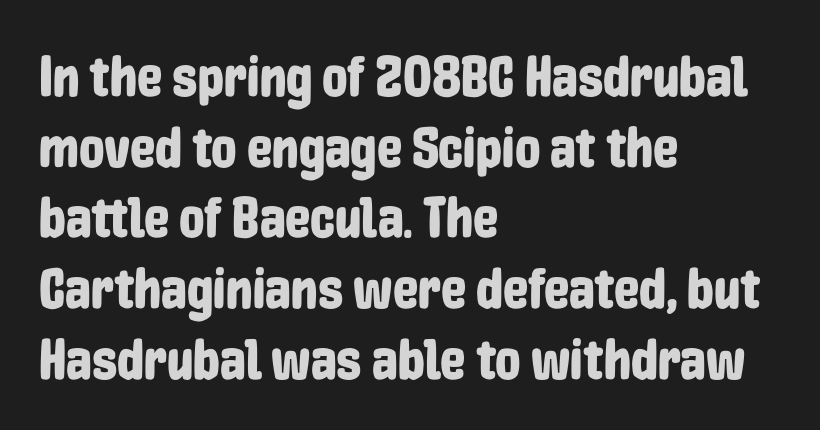
Q: Is the text italic (slanted)? A: No, it is upright.
Q: Is the typeface a serif or a sans-serif typeface? A: Sans-serif.
Q: Is the text underlined? A: No.
Q: How is the paragraph aligned? A: Left-aligned.
Q: Is the spacing between letters normal or unusually wide? A: Normal.
Q: Width (condensed, normal, or wide)? A: Condensed.
Q: Stroke contrast? A: Low.
Q: x-height? A: Medium.
Q: Monospaced? A: No.
